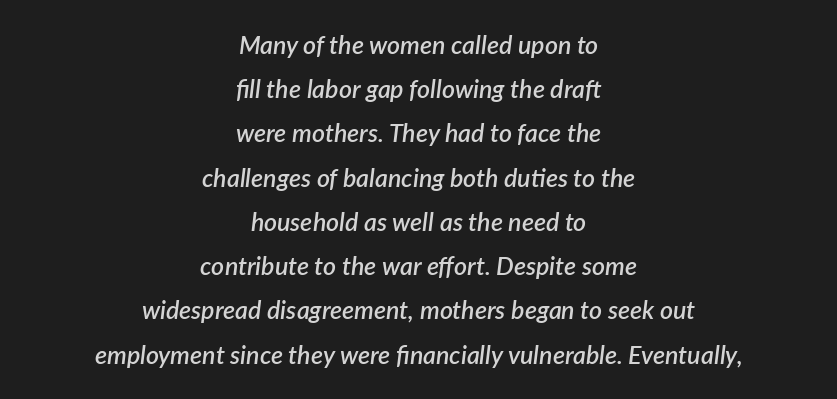
The image shows 25 px text type, italic (leaning right); set centered, line spacing 1.77x, normal letter spacing, not underlined.
